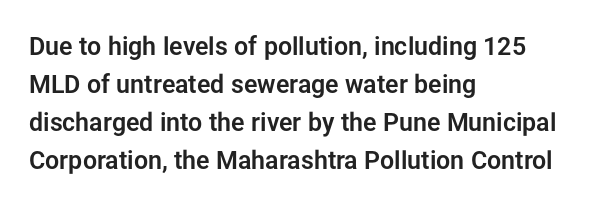
The image shows 25 px text type, upright; set left-aligned, normal line spacing (1.52x), normal letter spacing, not underlined.
